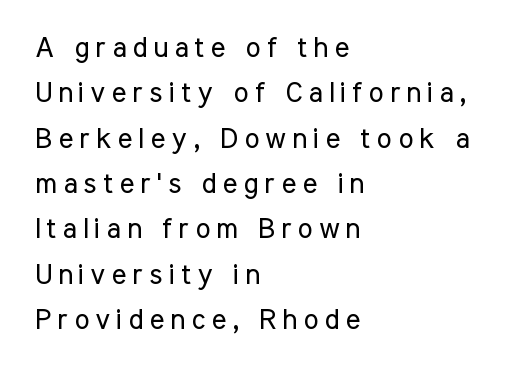
Font category for this specimen: sans-serif. Is the stroke heavy? The answer is a plain regular-or-lighter. In terms of letterspacing, this is a distinctly airy, spread setting. Visually the block forms a straight wall on the left and a jagged coastline on the right. Descender tails drop into unmarked territory.
